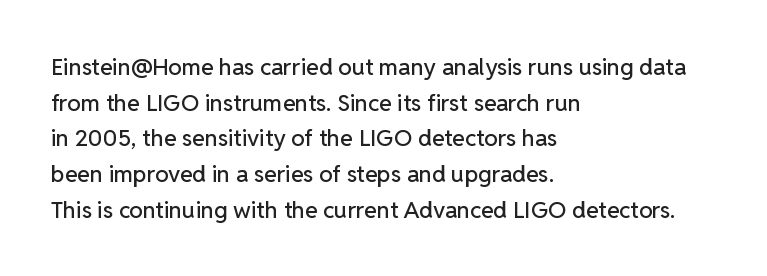
The image shows 23 px text type, upright; set left-aligned, normal line spacing (1.55x), normal letter spacing, not underlined.
